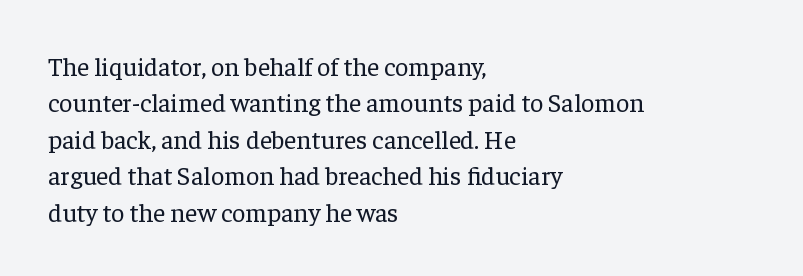
The image shows 26 px text type, upright; set left-aligned, normal line spacing (1.4x), normal letter spacing, not underlined.
